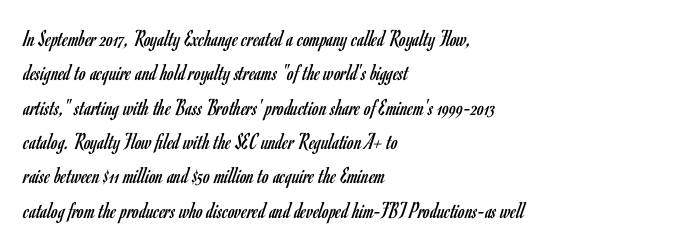
Q: Is the text bold? A: No.
Q: Is the text italic (slanted)? A: Yes.
Q: Is the text underlined? A: No.
Q: How is the paragraph aligned? A: Left-aligned.
Q: Is the spacing between letters normal or unusually wide? A: Normal.
Q: Is the spacing between lines tight, normal or loose? A: Normal.
